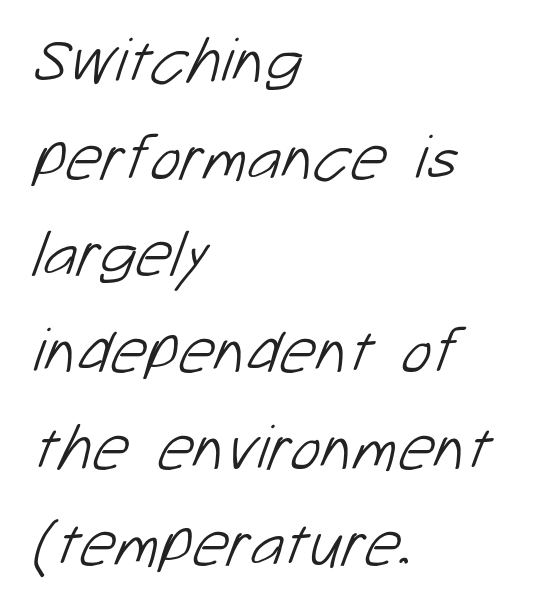
The glyphs are unaccompanied by any horizontal stroke below them. Is the block centered? No — it sits flush against the left margin. Short note: letters normally spaced. The type family on display is of the sans-serif kind.
